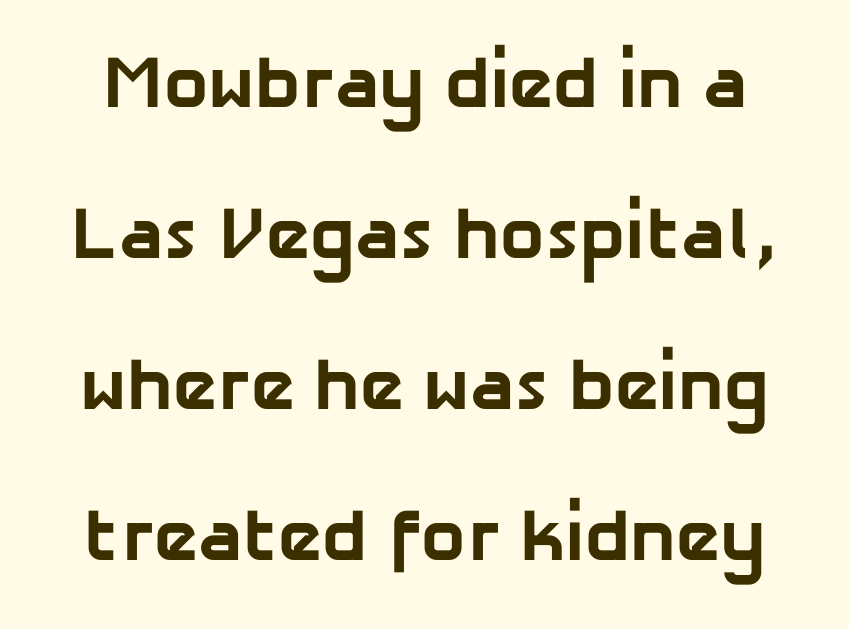
Q: Is the text bold? A: Yes.
Q: Is the typeface a serif or a sans-serif typeface? A: Sans-serif.
Q: Is the text underlined? A: No.
Q: Is the spacing between letters normal or unusually wide? A: Normal.
Q: Is the spacing between lines tight, normal or loose? A: Loose.
Q: Width (condensed, normal, or wide)? A: Normal.
Q: Stroke contrast? A: Low.
Q: x-height? A: Medium.
Q: Monospaced? A: No.
